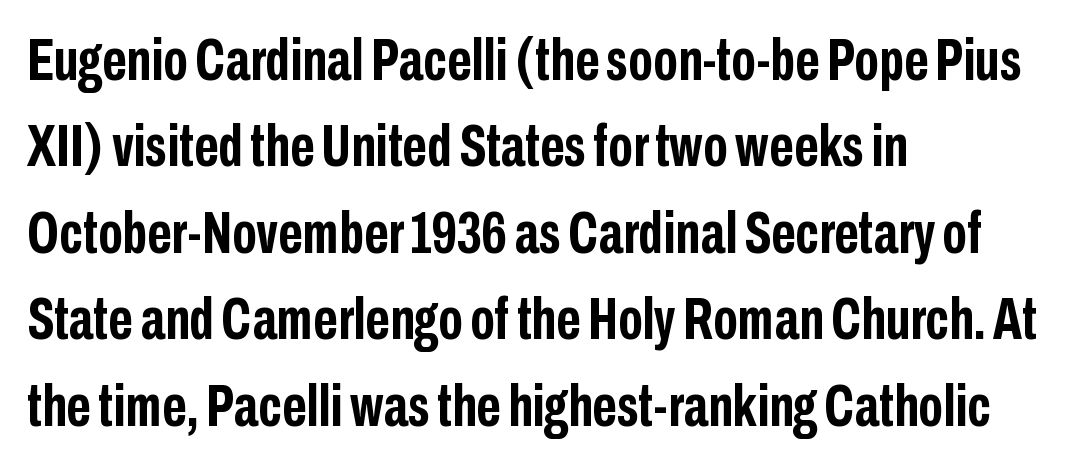
Looks like regular typesetting: each glyph gets only the width it needs. Spacing between characters is what you'd get straight out of the box. Upright lettering throughout. Descender tails drop into unmarked territory. Leading matches the norm, producing a regular column.
